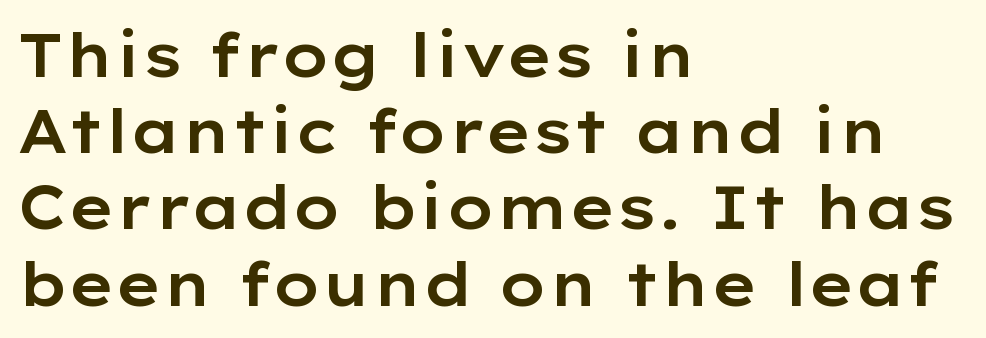
{"serif": "no", "italic": "no", "width": "wide", "stroke_contrast": "low", "x_height": "medium", "monospaced": "no", "underline": "no", "align": "left", "line_spacing": "normal", "line_spacing_ratio": 1.27, "letter_spacing": "normal", "letter_spacing_em": 0.0, "glyph_px": 60}
